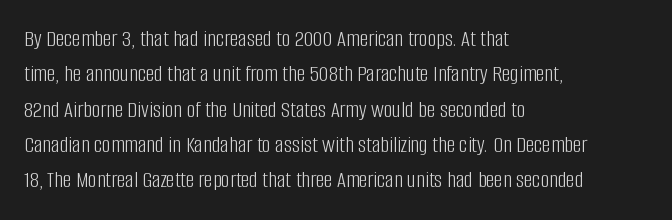
Q: Is the text bold? A: No.
Q: Is the text italic (slanted)? A: No, it is upright.
Q: Is the text underlined? A: No.
Q: How is the paragraph aligned? A: Left-aligned.
Q: Is the spacing between letters normal or unusually wide? A: Normal.
Q: Is the spacing between lines tight, normal or loose? A: Normal.
